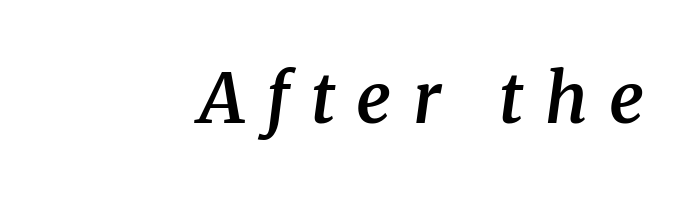
The line texture is sparse and dotted thanks to wide tracking. The type family on display is of the serif kind. Think of a printed novel: that variable character pitch is what you see here. The passage shown is semibold, sitting just below true bold. Letters rest on an invisible, unmarked baseline.
